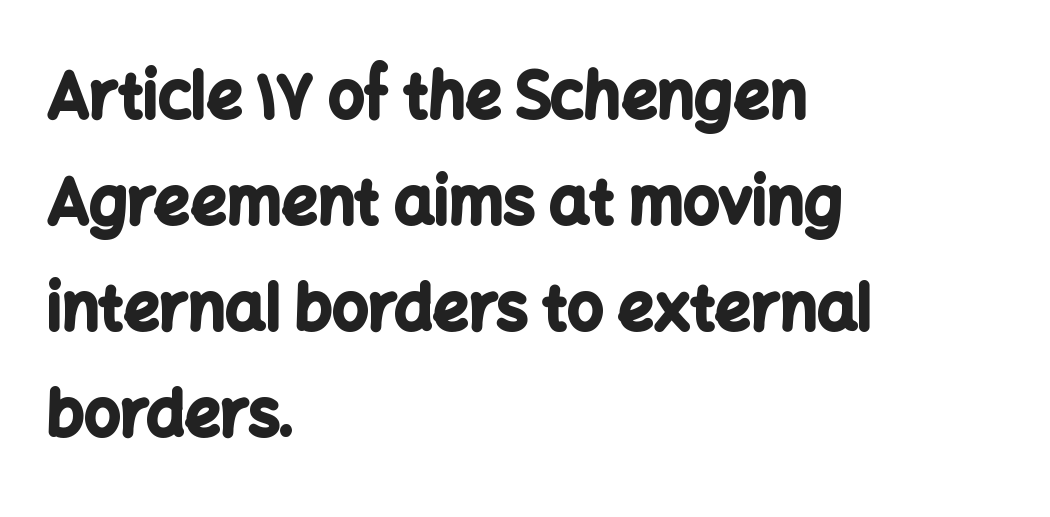
{"serif": "no", "italic": "no", "bold": "yes", "weight": "bold", "width": "normal", "stroke_contrast": "low", "x_height": "medium", "monospaced": "no", "underline": "no", "align": "left", "line_spacing": "normal", "line_spacing_ratio": 1.68, "letter_spacing": "normal", "letter_spacing_em": 0.0, "glyph_px": 63}
